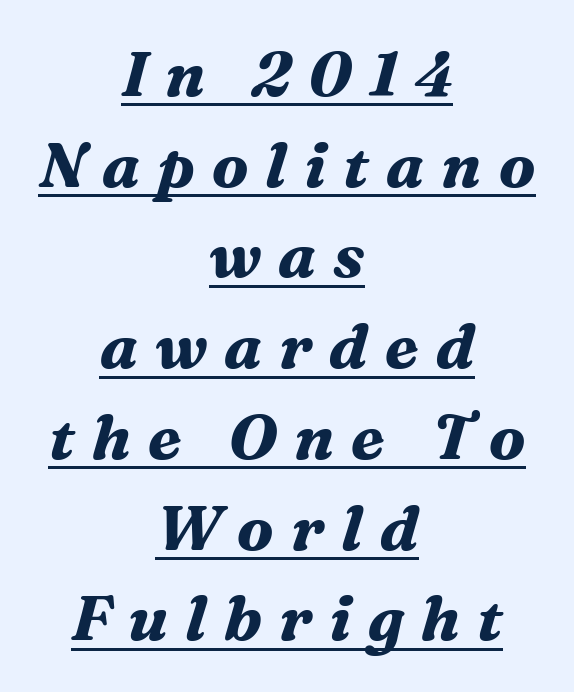
Q: Is the text bold? A: Yes.
Q: Is the text italic (slanted)? A: Yes, it leans right by about 16 degrees.
Q: Is the typeface a serif or a sans-serif typeface? A: Serif.
Q: Is the text underlined? A: Yes.
Q: How is the paragraph aligned? A: Centered.
Q: Is the spacing between letters normal or unusually wide? A: Unusually wide.
Q: Is the spacing between lines tight, normal or loose? A: Normal.
Q: Width (condensed, normal, or wide)? A: Normal.
Q: Stroke contrast? A: Medium.
Q: x-height? A: Medium.
Q: Monospaced? A: No.
